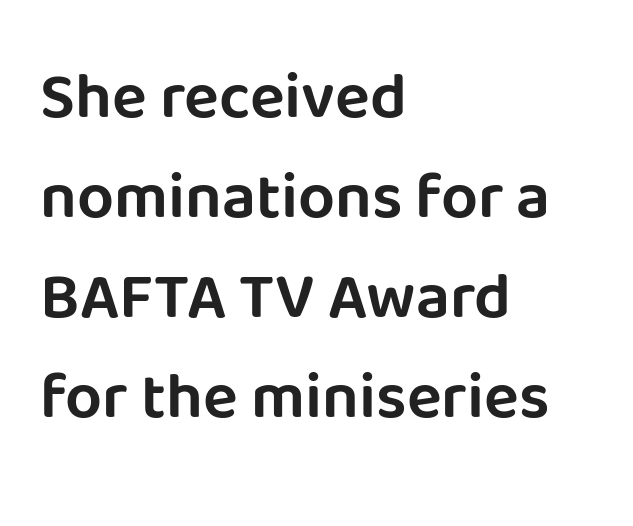
Each letter keeps its own natural width here, so spacing adapts to shape. Honestly, there is no underline to notice here at all. Casual observation: everything's shoved over to the left. Letterform terminals end flat and unadorned throughout the passage.
